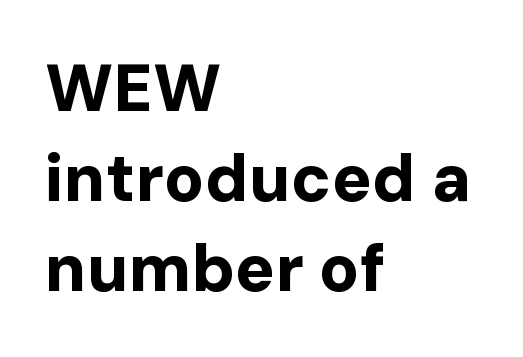
Q: Is the text bold? A: Yes.
Q: Is the text italic (slanted)? A: No, it is upright.
Q: Is the typeface a serif or a sans-serif typeface? A: Sans-serif.
Q: Is the text underlined? A: No.
Q: How is the paragraph aligned? A: Left-aligned.
Q: Is the spacing between letters normal or unusually wide? A: Normal.
Q: Is the spacing between lines tight, normal or loose? A: Normal.
Q: Width (condensed, normal, or wide)? A: Normal.
Q: Stroke contrast? A: Low.
Q: x-height? A: Medium.
Q: Monospaced? A: No.
